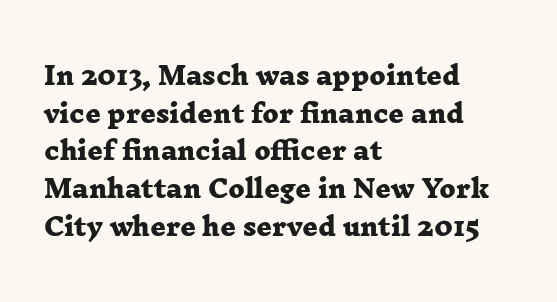
Q: Is the text bold? A: Yes.
Q: Is the text underlined? A: No.
Q: How is the paragraph aligned? A: Left-aligned.
Q: Is the spacing between letters normal or unusually wide? A: Normal.
Q: Is the spacing between lines tight, normal or loose? A: Normal.
